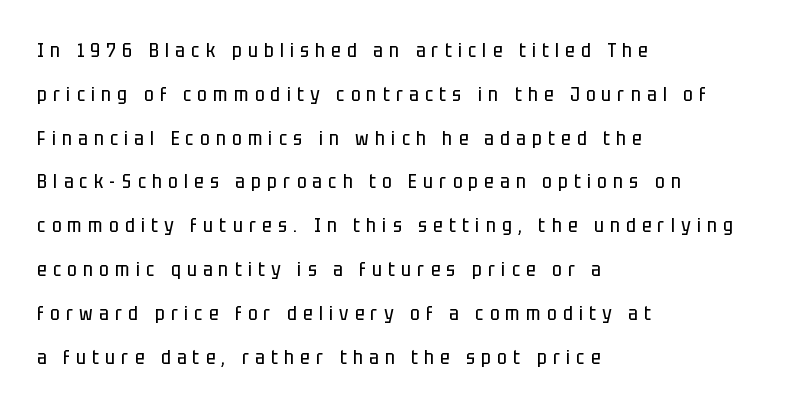
{"italic": "no", "bold": "no", "underline": "no", "align": "left", "line_spacing": "loose", "line_spacing_ratio": 2.19, "letter_spacing": "wide", "letter_spacing_em": 0.32, "glyph_px": 20}
